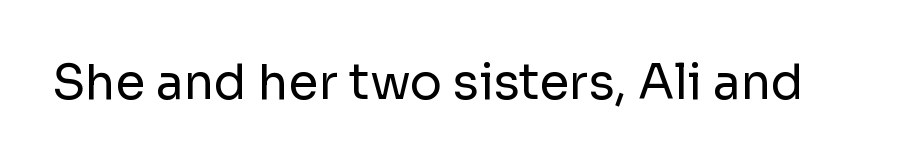
The image shows 48 px regular-weight sans-serif type, upright; set normal letter spacing, not underlined; low stroke contrast and a medium x-height.
